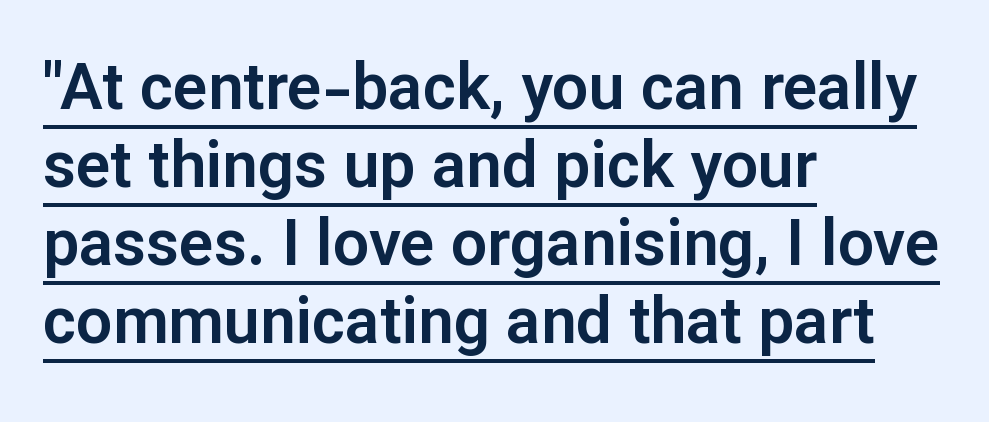
Q: Is the text italic (slanted)? A: No, it is upright.
Q: Is the typeface a serif or a sans-serif typeface? A: Sans-serif.
Q: Is the text underlined? A: Yes.
Q: How is the paragraph aligned? A: Left-aligned.
Q: Is the spacing between letters normal or unusually wide? A: Normal.
Q: Width (condensed, normal, or wide)? A: Normal.
Q: Stroke contrast? A: Low.
Q: x-height? A: Medium.
Q: Monospaced? A: No.
